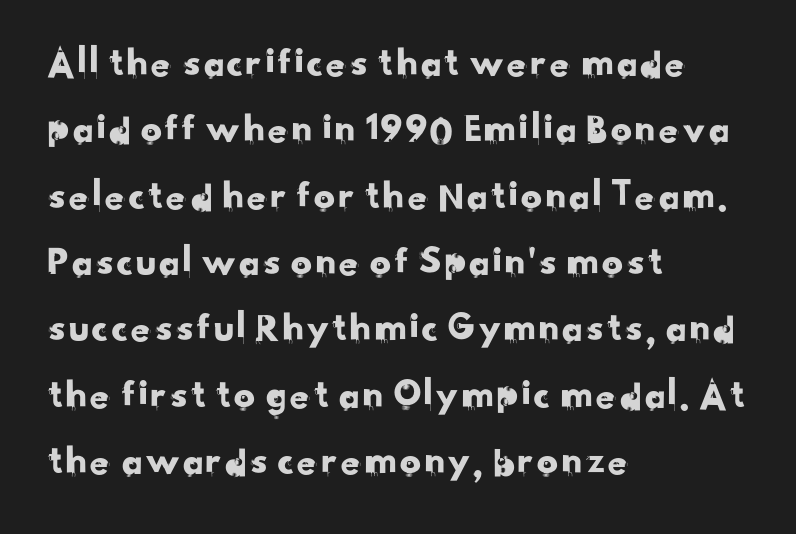
Q: Is the typeface a serif or a sans-serif typeface? A: Sans-serif.
Q: Is the text underlined? A: No.
Q: How is the paragraph aligned? A: Left-aligned.
Q: Is the spacing between letters normal or unusually wide? A: Normal.
Q: Is the spacing between lines tight, normal or loose? A: Normal.
Q: Width (condensed, normal, or wide)? A: Normal.
Q: Stroke contrast? A: Low.
Q: x-height? A: Small.
Q: Monospaced? A: No.
